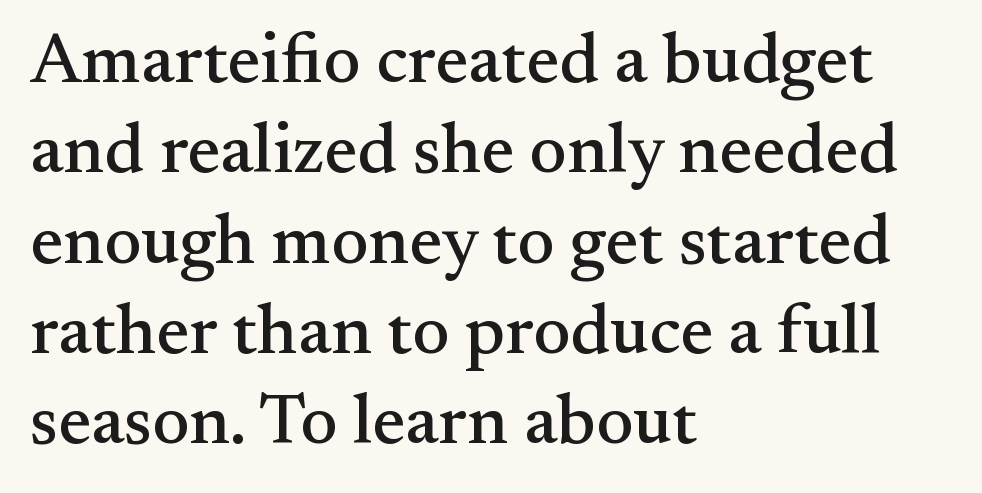
Q: Is the text italic (slanted)? A: No, it is upright.
Q: Is the typeface a serif or a sans-serif typeface? A: Serif.
Q: Is the text underlined? A: No.
Q: How is the paragraph aligned? A: Left-aligned.
Q: Is the spacing between letters normal or unusually wide? A: Normal.
Q: Is the spacing between lines tight, normal or loose? A: Normal.
Q: Width (condensed, normal, or wide)? A: Normal.
Q: Stroke contrast? A: Medium.
Q: x-height? A: Small.
Q: Monospaced? A: No.
